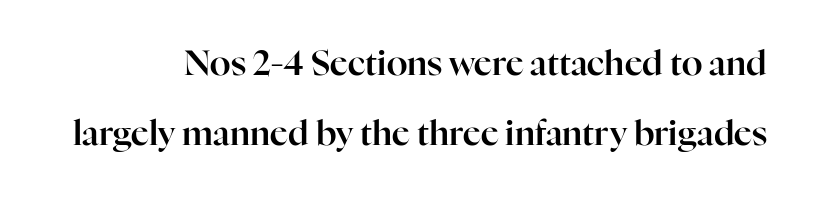
Q: Is the text italic (slanted)? A: No, it is upright.
Q: Is the typeface a serif or a sans-serif typeface? A: Serif.
Q: Is the text underlined? A: No.
Q: Is the spacing between letters normal or unusually wide? A: Normal.
Q: Is the spacing between lines tight, normal or loose? A: Loose.
Q: Width (condensed, normal, or wide)? A: Normal.
Q: Stroke contrast? A: High.
Q: x-height? A: Medium.
Q: Monospaced? A: No.
